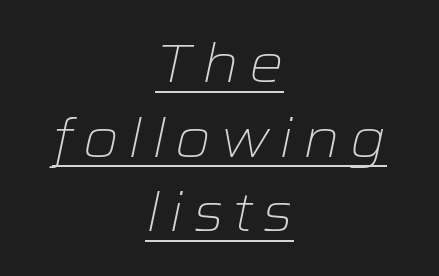
{"italic": "yes", "lean": "right", "slant_degrees": 12, "bold": "no", "weight": "light", "width": "wide", "stroke_contrast": "low", "x_height": "medium", "monospaced": "no", "underline": "yes", "align": "center", "line_spacing": "normal", "line_spacing_ratio": 1.38, "glyph_px": 54}
